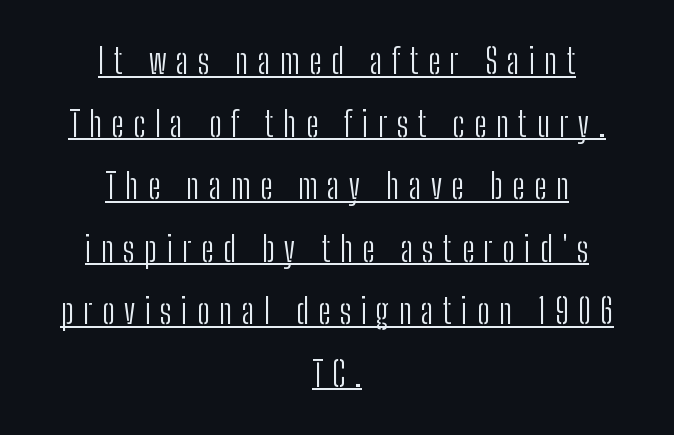
Is the block centered? Yes — each line is placed symmetrically about the middle. Italic: no, the glyphs are upright roman. The sample's only ornament is a line tracing under the words. Tracking value appears strongly positive — letters spread wide. Regarding serifs, this sample does without them.
